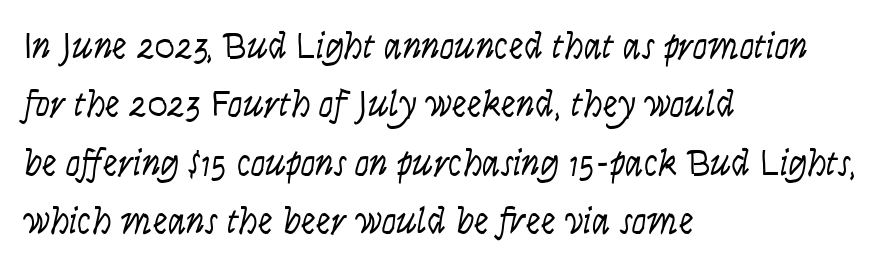
This sample keeps an unexceptional amount of space between lines. The letterforms sit shoulder to shoulder at normal distance. These glyphs show unthickened strokes, regular width or finer. Note the varied advance widths — an 'i' is clearly narrower than an 'm'.
